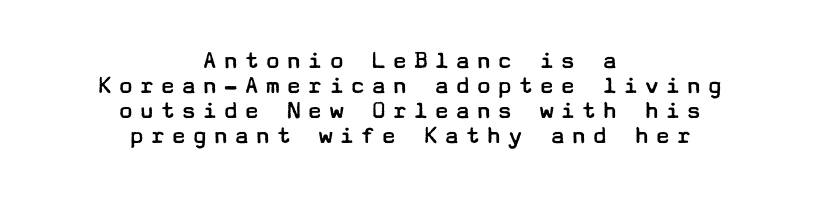
This sample trades vertical openness for compactness between lines. Quick note: not italic, upright. Compared with typical body copy, the letter spacing here is much looser. Check the space under the baseline: it is left empty.
